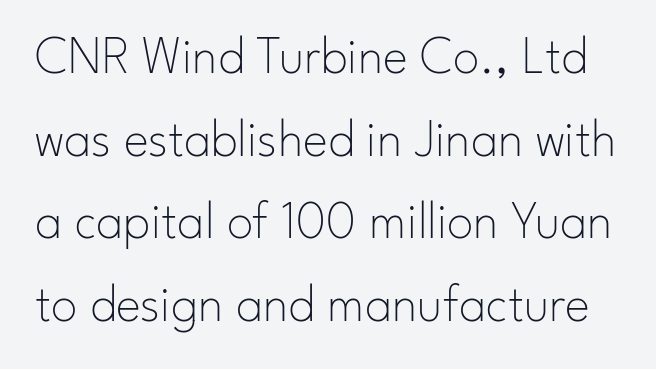
The image shows 53 px thin sans-serif type, upright; set normal line spacing (1.56x), normal letter spacing, not underlined; low stroke contrast and a small x-height.
